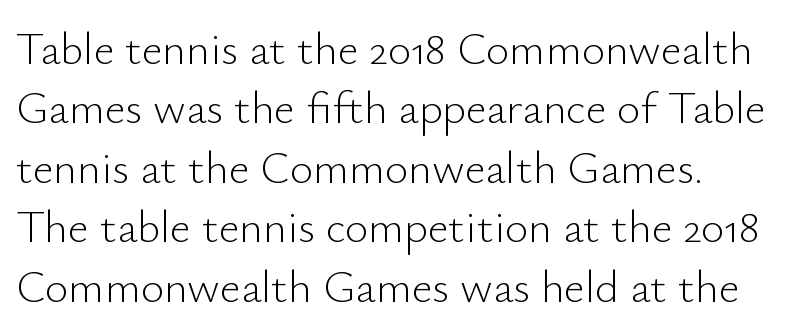
{"serif": "no", "italic": "no", "bold": "no", "weight": "light", "width": "normal", "stroke_contrast": "low", "x_height": "small", "monospaced": "no", "underline": "no", "align": "left", "line_spacing": "normal", "line_spacing_ratio": 1.32, "letter_spacing": "normal", "letter_spacing_em": 0.0, "glyph_px": 45}
